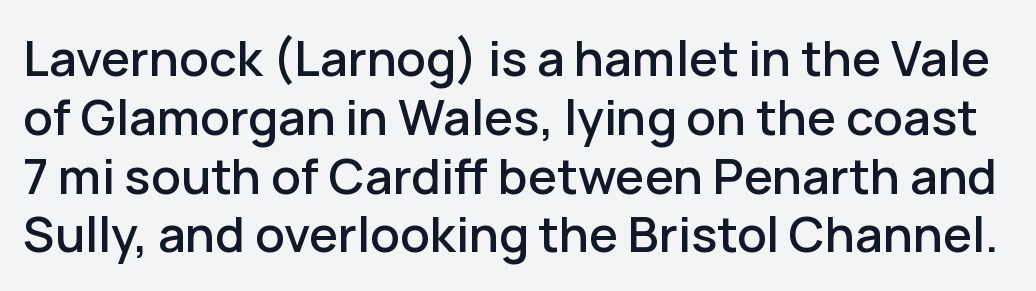
Q: Is the text italic (slanted)? A: No, it is upright.
Q: Is the typeface a serif or a sans-serif typeface? A: Sans-serif.
Q: Is the text underlined? A: No.
Q: Is the spacing between letters normal or unusually wide? A: Normal.
Q: Width (condensed, normal, or wide)? A: Normal.
Q: Stroke contrast? A: Low.
Q: x-height? A: Medium.
Q: Monospaced? A: No.
